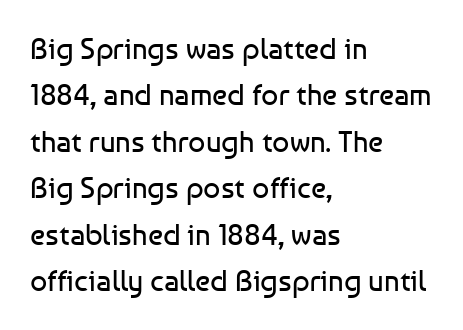
The image shows 30 px regular-weight sans-serif type, upright; set left-aligned, normal line spacing (1.55x), normal letter spacing, not underlined; low stroke contrast and a medium x-height.
